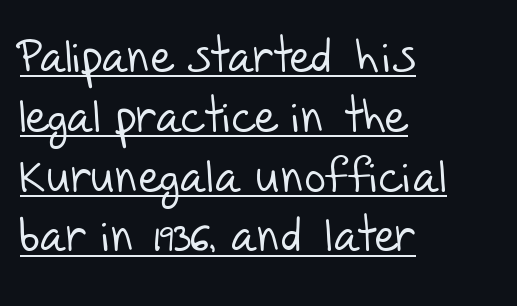
{"serif": "no", "bold": "no", "weight": "light", "width": "normal", "stroke_contrast": "low", "x_height": "large", "monospaced": "no", "underline": "yes", "align": "left", "line_spacing": "normal", "line_spacing_ratio": 1.3, "letter_spacing": "normal", "letter_spacing_em": 0.0, "glyph_px": 46}
